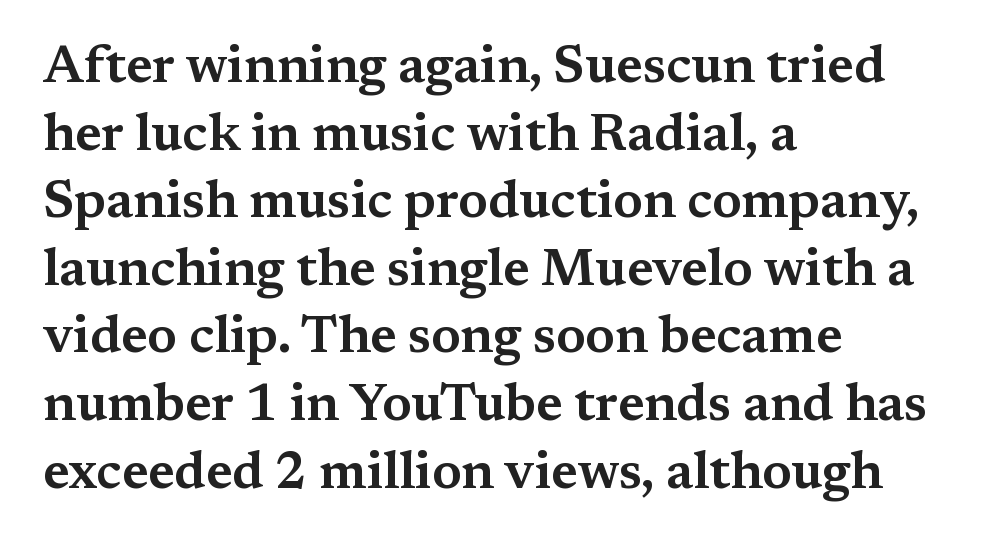
Q: Is the text italic (slanted)? A: No, it is upright.
Q: Is the typeface a serif or a sans-serif typeface? A: Serif.
Q: Is the text underlined? A: No.
Q: How is the paragraph aligned? A: Left-aligned.
Q: Is the spacing between letters normal or unusually wide? A: Normal.
Q: Is the spacing between lines tight, normal or loose? A: Normal.
Q: Width (condensed, normal, or wide)? A: Wide.
Q: Stroke contrast? A: Medium.
Q: x-height? A: Medium.
Q: Monospaced? A: No.
